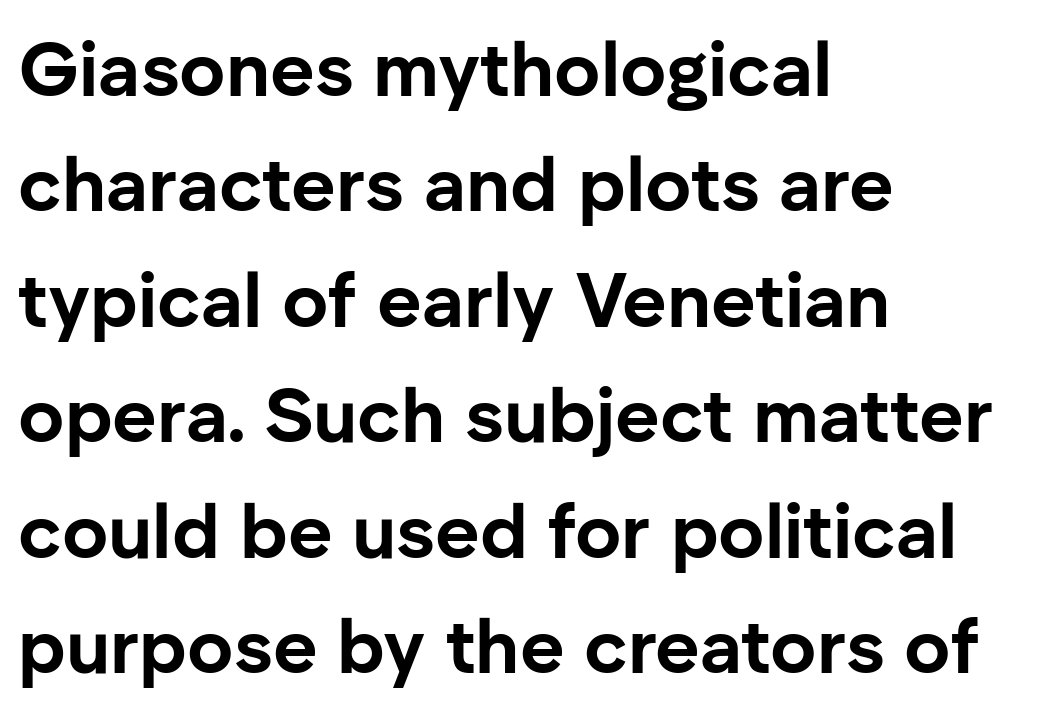
The image shows 77 px bold sans-serif type, upright; set left-aligned, normal line spacing (1.5x), normal letter spacing, not underlined; low stroke contrast and a medium x-height.
